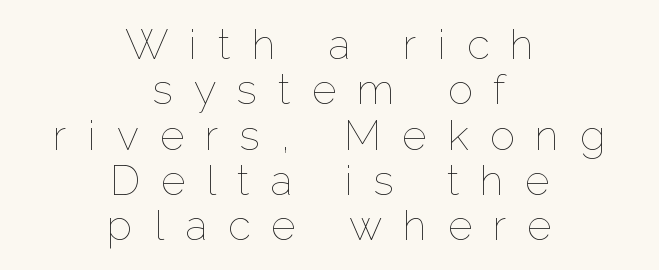
Descender tails drop into unmarked territory. Think of a printed novel: that variable character pitch is what you see here. Each line is balanced around a shared central axis. If you drew a line through each stem, it would be perfectly vertical.
